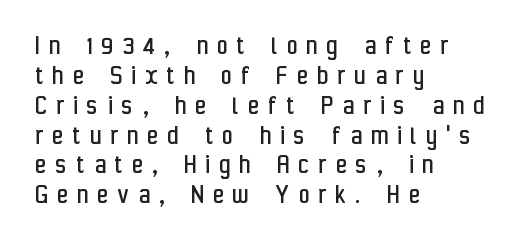
Upright lettering throughout. Loose tracking; the words dissolve into strings of separated letters. This sample is left-justified, so line endings fall wherever the words run out. Nothing heavy about these letters — not bold at all.
